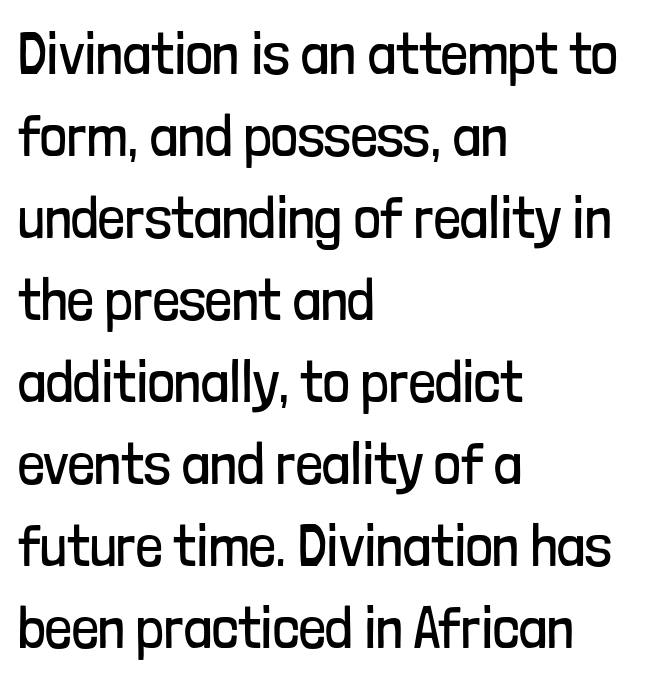
Q: Is the text bold? A: No.
Q: Is the text italic (slanted)? A: No, it is upright.
Q: Is the typeface a serif or a sans-serif typeface? A: Sans-serif.
Q: Is the text underlined? A: No.
Q: How is the paragraph aligned? A: Left-aligned.
Q: Is the spacing between letters normal or unusually wide? A: Normal.
Q: Is the spacing between lines tight, normal or loose? A: Normal.
Q: Width (condensed, normal, or wide)? A: Condensed.
Q: Stroke contrast? A: Low.
Q: x-height? A: Medium.
Q: Monospaced? A: No.
